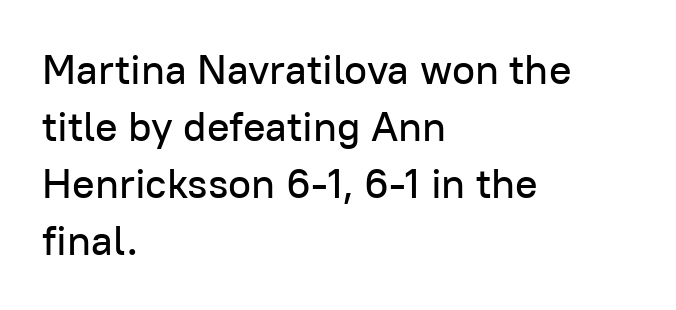
Compared with typical paragraphs, the rows here are spaced about the same. The letters carry no serifs — their stems end cleanly without finishing strokes. Spacing verdict: proportional, widths tailored to each character. The letters stand straight up with perfectly vertical stems. Letter spacing: default. The area under the type is left untouched.
